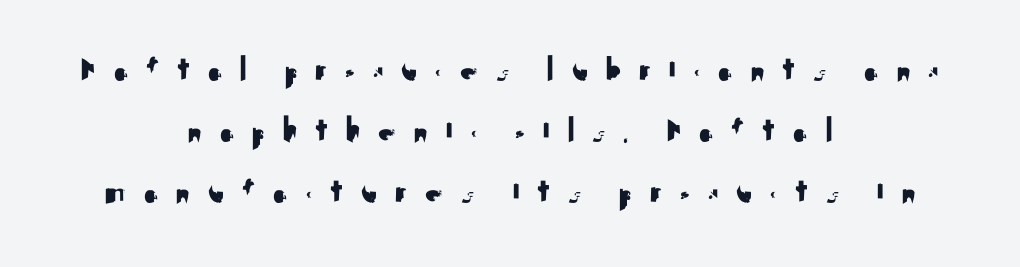
The image shows 36 px sans-serif type, upright; set centered, normal line spacing (1.69x), unusually wide letter spacing (+0.45 em), not underlined; medium stroke contrast and a small x-height.
